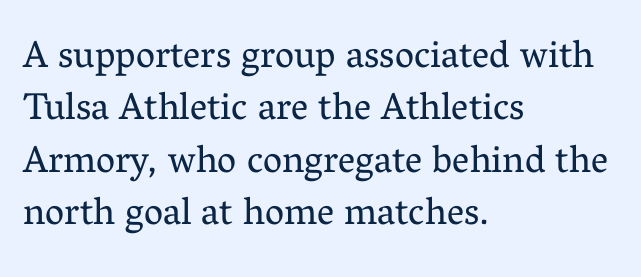
The image shows 38 px regular-weight serif type, upright; set left-aligned, normal line spacing (1.38x), normal letter spacing, not underlined; medium stroke contrast and a medium x-height.
